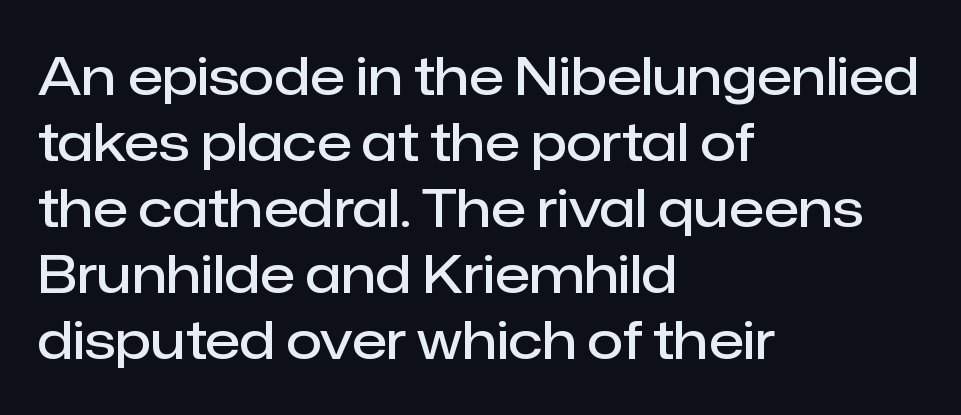
The passage shown is semibold, sitting just below true bold. Unlike italic type, these characters show no tilt at all. Notice how descenders clear the ascenders below comfortably — that's standard leading. Serif or sans? Sans — the stroke terminals are bare. A student would call this left alignment; a typographer would say flush left, rag right. The gaps between neighbouring characters are ordinary and unremarkable.
